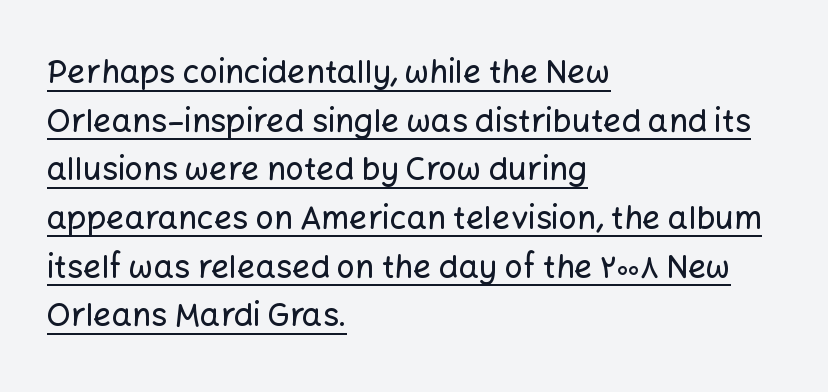
{"serif": "no", "italic": "no", "width": "normal", "stroke_contrast": "low", "x_height": "medium", "monospaced": "no", "underline": "yes", "align": "left", "line_spacing": "normal", "line_spacing_ratio": 1.52, "letter_spacing": "normal", "letter_spacing_em": 0.0, "glyph_px": 32}
